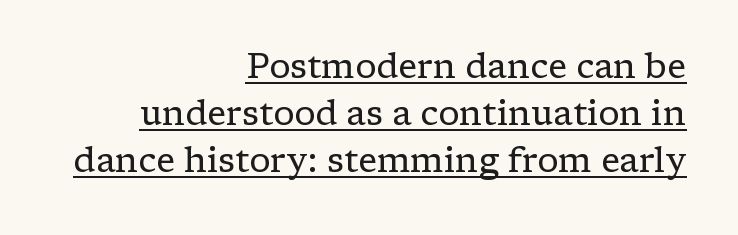
Q: Is the text bold? A: No.
Q: Is the text italic (slanted)? A: No, it is upright.
Q: Is the typeface a serif or a sans-serif typeface? A: Serif.
Q: Is the text underlined? A: Yes.
Q: How is the paragraph aligned? A: Right-aligned.
Q: Is the spacing between letters normal or unusually wide? A: Normal.
Q: Is the spacing between lines tight, normal or loose? A: Normal.
Q: Width (condensed, normal, or wide)? A: Normal.
Q: Stroke contrast? A: Low.
Q: x-height? A: Medium.
Q: Monospaced? A: No.
